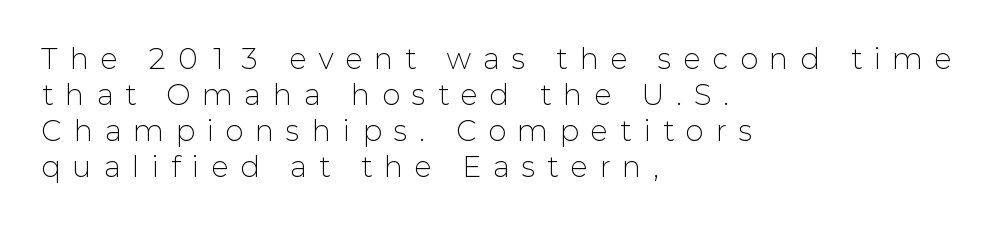
The image shows 27 px text type, upright; set left-aligned, normal line spacing (1.33x), unusually wide letter spacing (+0.47 em), not underlined.
